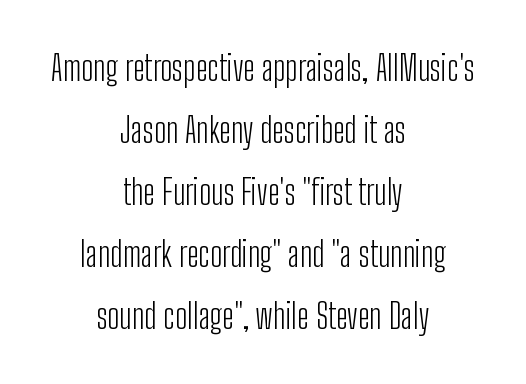
The image shows 34 px light, condensed sans-serif type, upright; set centered, line spacing 1.82x, normal letter spacing, not underlined; low stroke contrast and a medium x-height.
